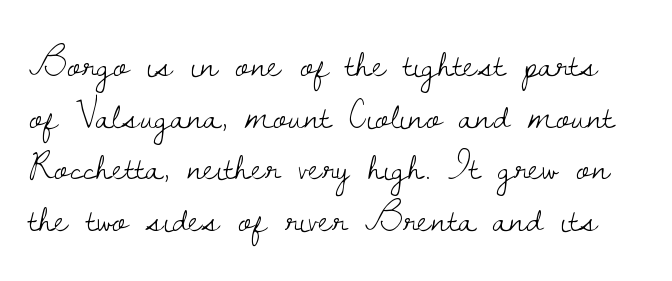
The image shows 41 px light serif type; set normal line spacing (1.26x), normal letter spacing, not underlined; low stroke contrast and a small x-height.
